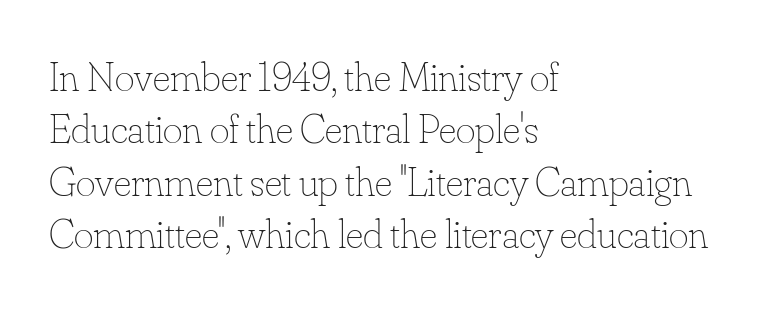
Q: Is the text bold? A: No.
Q: Is the text italic (slanted)? A: No, it is upright.
Q: Is the text underlined? A: No.
Q: How is the paragraph aligned? A: Left-aligned.
Q: Is the spacing between letters normal or unusually wide? A: Normal.
Q: Is the spacing between lines tight, normal or loose? A: Normal.
Q: Width (condensed, normal, or wide)? A: Normal.
Q: Stroke contrast? A: Low.
Q: x-height? A: Small.
Q: Monospaced? A: No.
